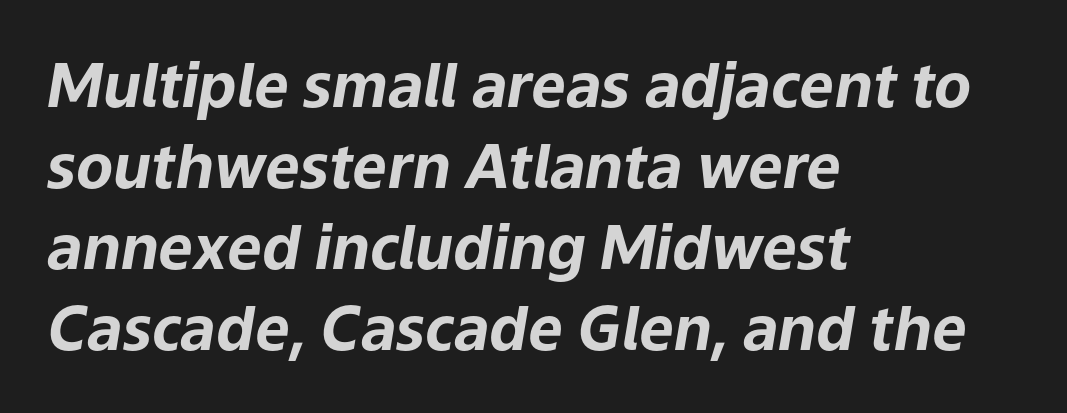
Here the designer chose a conventional face with non-uniform glyph widths. Heavy, bold letterforms. Slanted lettering throughout. Letter spacing: default. Unmarked baselines from the first word to the last.
